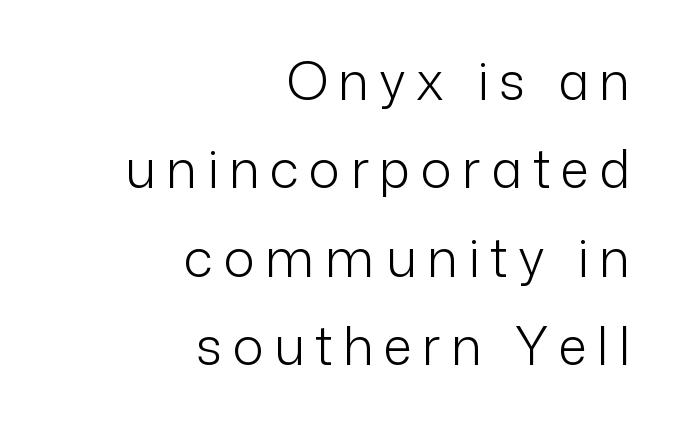
{"serif": "no", "italic": "no", "bold": "no", "weight": "light", "width": "normal", "stroke_contrast": "low", "x_height": "medium", "monospaced": "no", "underline": "no", "align": "right", "line_spacing": "normal", "line_spacing_ratio": 1.7, "letter_spacing": "wide", "letter_spacing_em": 0.2, "glyph_px": 52}
